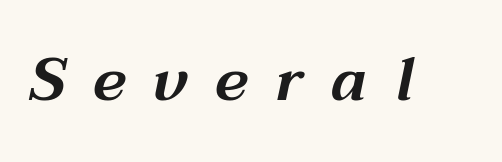
{"italic": "yes", "lean": "right", "slant_degrees": 12, "width": "wide", "stroke_contrast": "medium", "x_height": "medium", "monospaced": "no", "underline": "no", "letter_spacing": "wide", "letter_spacing_em": 0.46, "glyph_px": 60}
